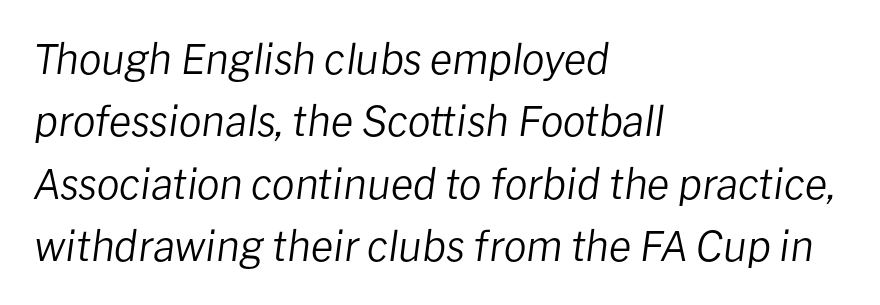
{"italic": "yes", "lean": "right", "slant_degrees": 8, "bold": "no", "weight": "regular", "width": "normal", "stroke_contrast": "low", "x_height": "medium", "monospaced": "no", "underline": "no", "align": "left", "line_spacing": "normal", "line_spacing_ratio": 1.52, "letter_spacing": "normal", "letter_spacing_em": 0.0, "glyph_px": 41}
